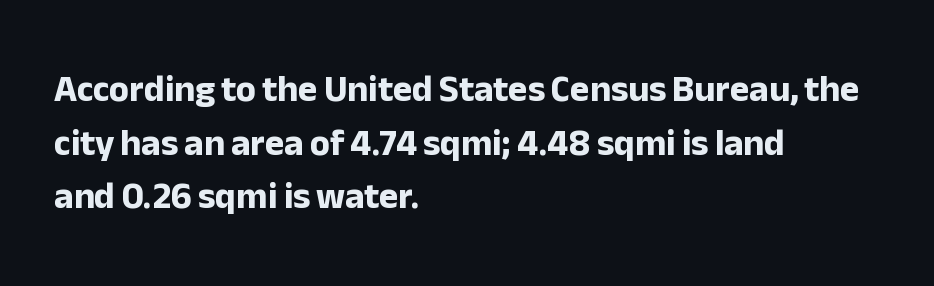
You can tell from the bare stems that sans-serif type was used. Italic: no, the glyphs are upright roman. A dark, heavy texture on the line: the type is bold. Think of a printed novel: that variable character pitch is what you see here. Notice how the passage keeps a crisp vertical edge on the left only. Honestly, the letter spacing is just normal — you wouldn't notice it.
